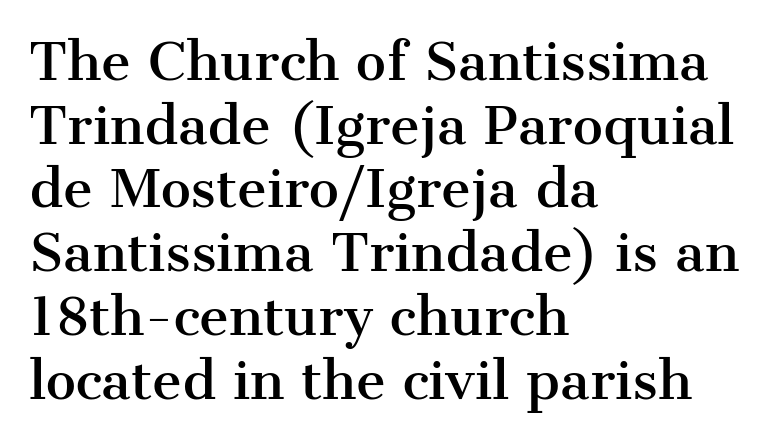
The letters sit at their default tracking, neither squeezed nor spread. Nope, not italic — everything's standing straight. One glance says typical: line gaps are just what's usual. The text block is weighted toward the left margin, trailing off unevenly rightward.
